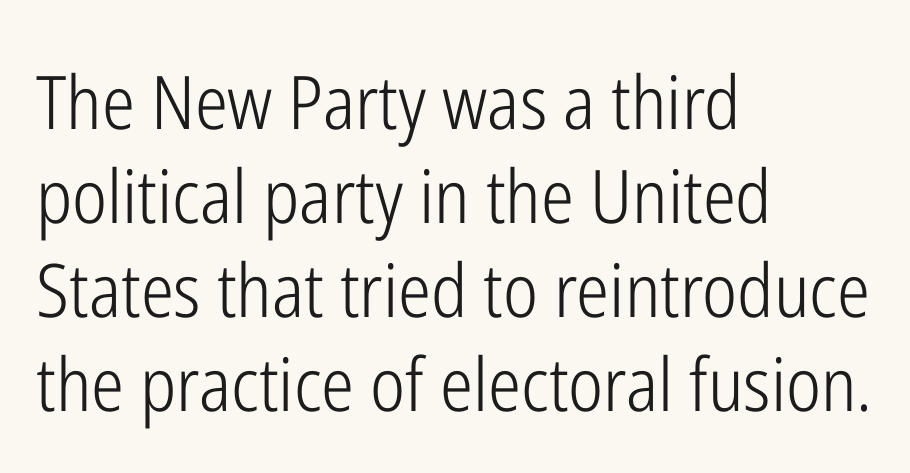
Q: Is the text bold? A: No.
Q: Is the text italic (slanted)? A: No, it is upright.
Q: Is the typeface a serif or a sans-serif typeface? A: Sans-serif.
Q: Is the text underlined? A: No.
Q: How is the paragraph aligned? A: Left-aligned.
Q: Is the spacing between letters normal or unusually wide? A: Normal.
Q: Is the spacing between lines tight, normal or loose? A: Normal.
Q: Width (condensed, normal, or wide)? A: Condensed.
Q: Stroke contrast? A: Low.
Q: x-height? A: Medium.
Q: Monospaced? A: No.
